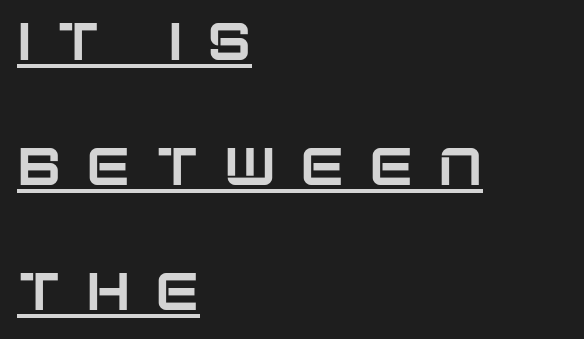
The image shows 53 px sans-serif type, upright; set left-aligned, loose line spacing (2.36x), unusually wide letter spacing (+0.46 em), underlined; low stroke contrast and a large x-height.
